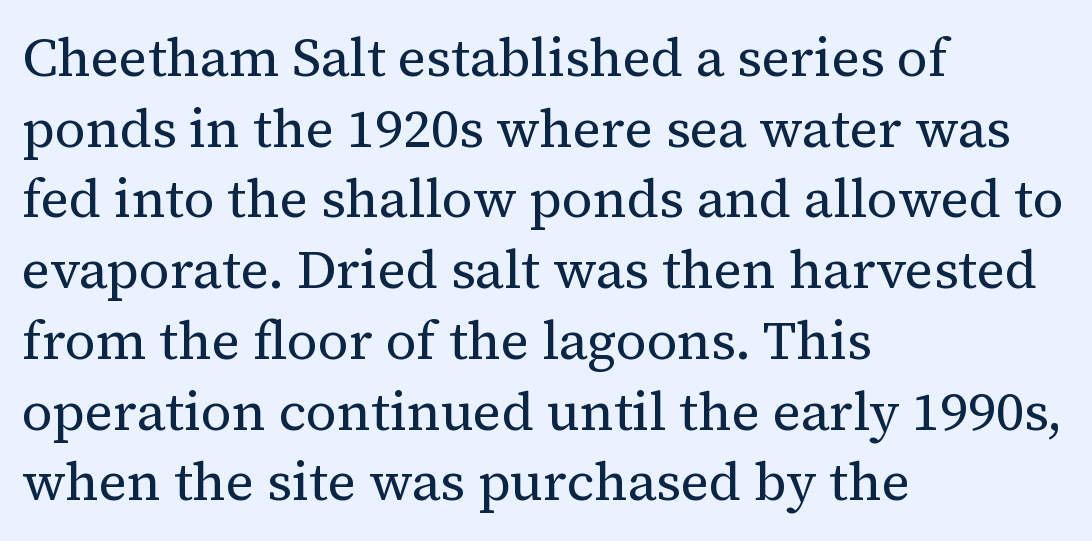
Alignment: flush left. Italic? Not at all — the glyphs are vertical. The rendering keeps characters at their native spacing. Do the characters align in a grid? No, the font is proportional. I'd call this a serif setting — the letters wear small feet. Honestly, there is no underline to notice here at all.
